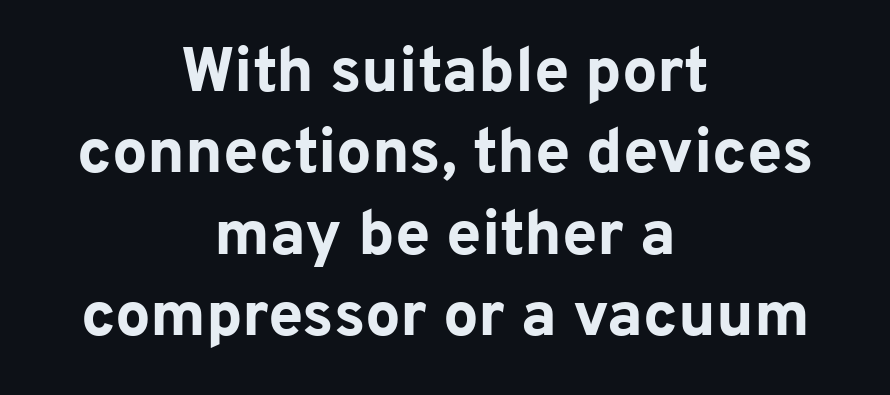
Q: Is the text bold? A: Yes.
Q: Is the text italic (slanted)? A: No, it is upright.
Q: Is the typeface a serif or a sans-serif typeface? A: Sans-serif.
Q: Is the text underlined? A: No.
Q: How is the paragraph aligned? A: Centered.
Q: Is the spacing between letters normal or unusually wide? A: Normal.
Q: Is the spacing between lines tight, normal or loose? A: Normal.
Q: Width (condensed, normal, or wide)? A: Normal.
Q: Stroke contrast? A: Low.
Q: x-height? A: Medium.
Q: Monospaced? A: No.
